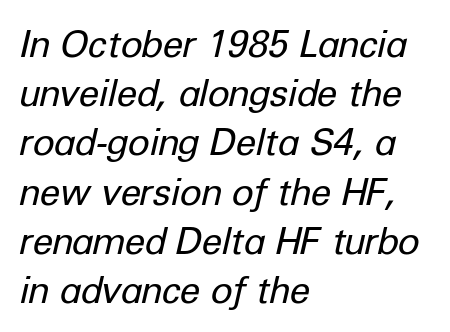
Q: Is the text bold? A: No.
Q: Is the text italic (slanted)? A: Yes, it leans right by about 12 degrees.
Q: Is the text underlined? A: No.
Q: How is the paragraph aligned? A: Left-aligned.
Q: Is the spacing between letters normal or unusually wide? A: Normal.
Q: Is the spacing between lines tight, normal or loose? A: Normal.
Q: Width (condensed, normal, or wide)? A: Normal.
Q: Stroke contrast? A: Low.
Q: x-height? A: Medium.
Q: Monospaced? A: No.
